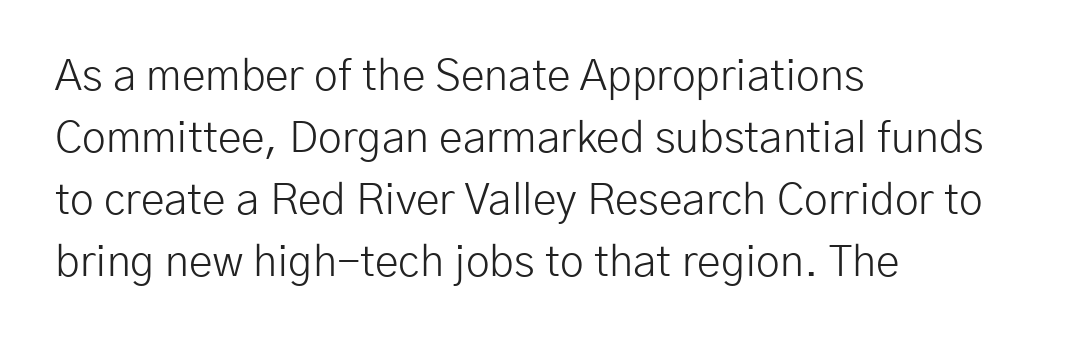
Q: Is the text bold? A: No.
Q: Is the text italic (slanted)? A: No, it is upright.
Q: Is the typeface a serif or a sans-serif typeface? A: Sans-serif.
Q: Is the text underlined? A: No.
Q: How is the paragraph aligned? A: Left-aligned.
Q: Is the spacing between letters normal or unusually wide? A: Normal.
Q: Is the spacing between lines tight, normal or loose? A: Normal.
Q: Width (condensed, normal, or wide)? A: Normal.
Q: Stroke contrast? A: Low.
Q: x-height? A: Medium.
Q: Monospaced? A: No.
